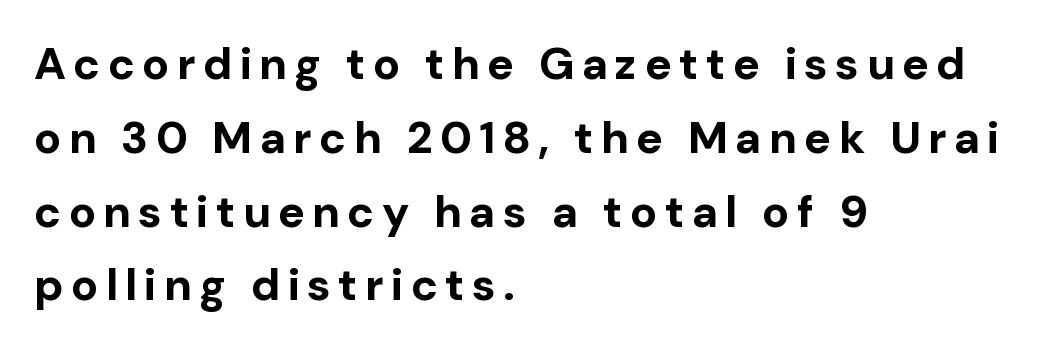
Q: Is the text bold? A: Yes.
Q: Is the text italic (slanted)? A: No, it is upright.
Q: Is the typeface a serif or a sans-serif typeface? A: Sans-serif.
Q: Is the text underlined? A: No.
Q: How is the paragraph aligned? A: Left-aligned.
Q: Is the spacing between lines tight, normal or loose? A: Normal.
Q: Width (condensed, normal, or wide)? A: Normal.
Q: Stroke contrast? A: Low.
Q: x-height? A: Medium.
Q: Monospaced? A: No.
